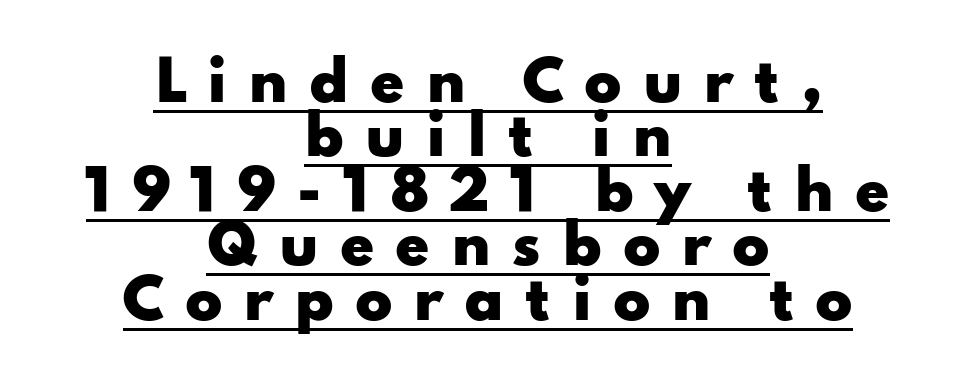
Q: Is the text bold? A: Yes.
Q: Is the text italic (slanted)? A: No, it is upright.
Q: Is the typeface a serif or a sans-serif typeface? A: Sans-serif.
Q: Is the text underlined? A: Yes.
Q: How is the paragraph aligned? A: Centered.
Q: Is the spacing between letters normal or unusually wide? A: Unusually wide.
Q: Is the spacing between lines tight, normal or loose? A: Tight.
Q: Width (condensed, normal, or wide)? A: Wide.
Q: Stroke contrast? A: Low.
Q: x-height? A: Small.
Q: Monospaced? A: No.
